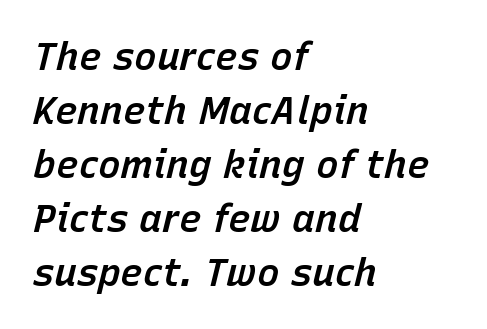
Q: Is the text bold? A: Semi-bold.
Q: Is the text italic (slanted)? A: Yes, it leans right by about 15 degrees.
Q: Is the text underlined? A: No.
Q: How is the paragraph aligned? A: Left-aligned.
Q: Is the spacing between letters normal or unusually wide? A: Normal.
Q: Is the spacing between lines tight, normal or loose? A: Normal.
Q: Width (condensed, normal, or wide)? A: Normal.
Q: Stroke contrast? A: Low.
Q: x-height? A: Medium.
Q: Monospaced? A: No.
